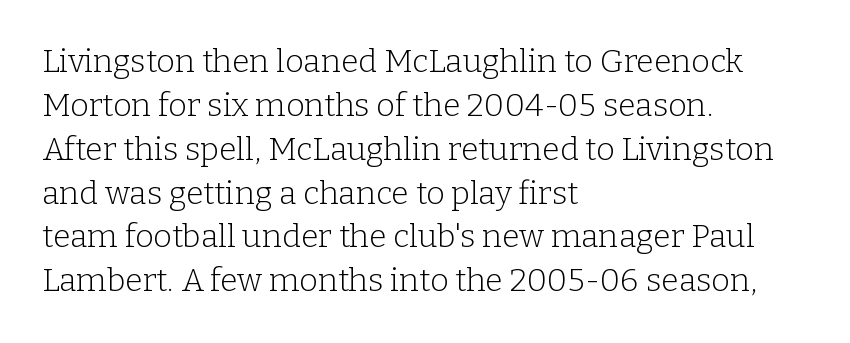
Q: Is the text bold? A: No.
Q: Is the text italic (slanted)? A: No, it is upright.
Q: Is the typeface a serif or a sans-serif typeface? A: Serif.
Q: Is the text underlined? A: No.
Q: How is the paragraph aligned? A: Left-aligned.
Q: Is the spacing between letters normal or unusually wide? A: Normal.
Q: Is the spacing between lines tight, normal or loose? A: Normal.
Q: Width (condensed, normal, or wide)? A: Normal.
Q: Stroke contrast? A: Low.
Q: x-height? A: Medium.
Q: Monospaced? A: No.
